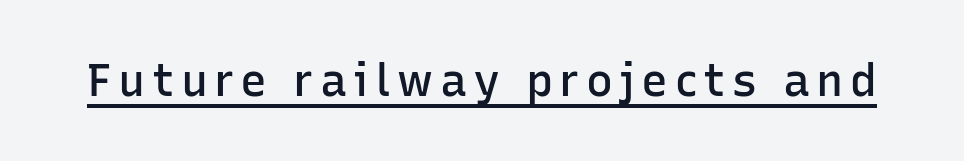
The image shows 45 px semibold sans-serif type, upright; set underlined; low stroke contrast and a medium x-height.
